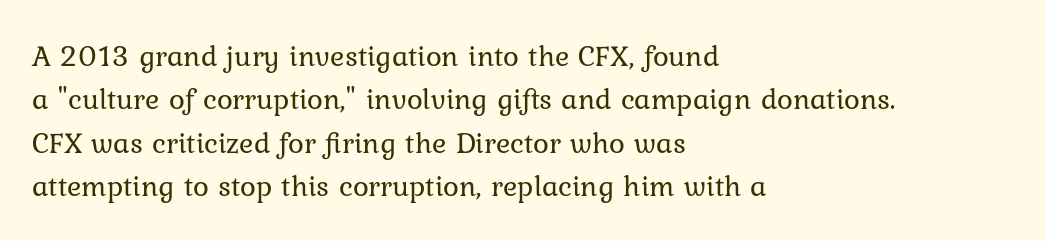
{"italic": "no", "bold": "no", "weight": "regular", "width": "normal", "stroke_contrast": "low", "x_height": "medium", "monospaced": "no", "underline": "no", "align": "left", "line_spacing": "normal", "line_spacing_ratio": 1.45, "letter_spacing": "normal", "letter_spacing_em": 0.0, "glyph_px": 30}
